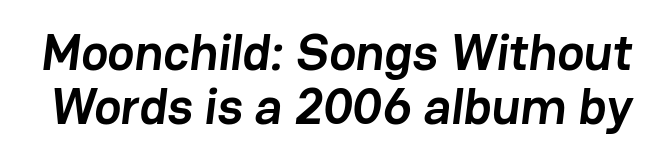
{"serif": "no", "bold": "yes", "weight": "semibold", "width": "normal", "stroke_contrast": "low", "x_height": "medium", "monospaced": "no", "underline": "no", "line_spacing": "tight", "line_spacing_ratio": 1.05, "letter_spacing": "normal", "letter_spacing_em": 0.0, "glyph_px": 51}
